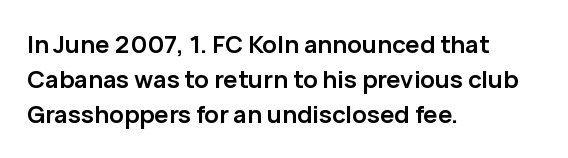
Q: Is the text bold? A: Yes.
Q: Is the text italic (slanted)? A: No, it is upright.
Q: Is the text underlined? A: No.
Q: How is the paragraph aligned? A: Left-aligned.
Q: Is the spacing between letters normal or unusually wide? A: Normal.
Q: Is the spacing between lines tight, normal or loose? A: Normal.
